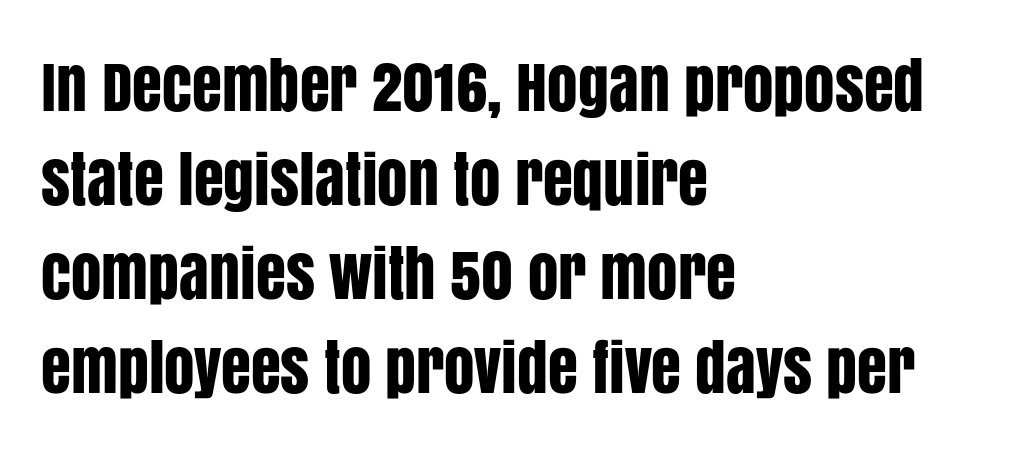
{"serif": "no", "italic": "no", "width": "condensed", "stroke_contrast": "low", "x_height": "large", "monospaced": "no", "underline": "no", "align": "left", "line_spacing": "normal", "line_spacing_ratio": 1.54, "letter_spacing": "normal", "letter_spacing_em": 0.0, "glyph_px": 61}
